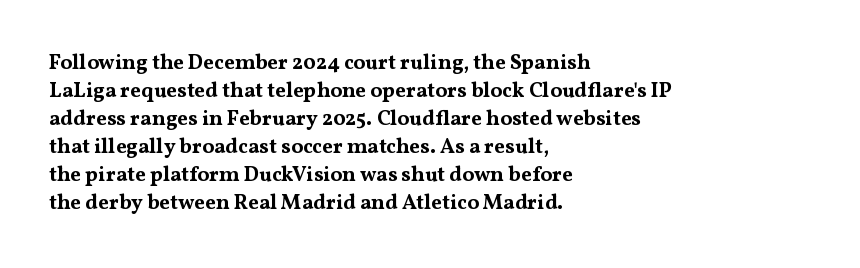
Q: Is the text bold? A: Yes.
Q: Is the text italic (slanted)? A: No, it is upright.
Q: Is the text underlined? A: No.
Q: How is the paragraph aligned? A: Left-aligned.
Q: Is the spacing between letters normal or unusually wide? A: Normal.
Q: Is the spacing between lines tight, normal or loose? A: Normal.
